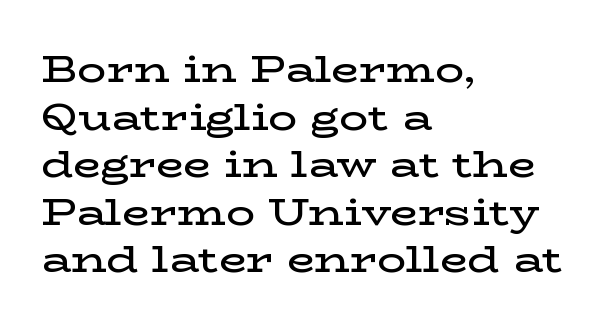
Q: Is the text bold? A: Semi-bold.
Q: Is the text italic (slanted)? A: No, it is upright.
Q: Is the typeface a serif or a sans-serif typeface? A: Serif.
Q: Is the text underlined? A: No.
Q: How is the paragraph aligned? A: Left-aligned.
Q: Is the spacing between letters normal or unusually wide? A: Normal.
Q: Is the spacing between lines tight, normal or loose? A: Normal.
Q: Width (condensed, normal, or wide)? A: Wide.
Q: Stroke contrast? A: Low.
Q: x-height? A: Medium.
Q: Monospaced? A: No.
